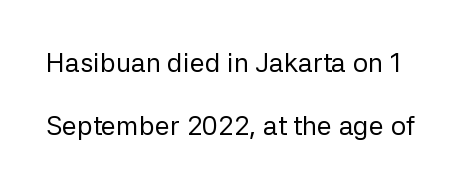
{"italic": "no", "bold": "no", "underline": "no", "line_spacing": "loose", "line_spacing_ratio": 2.32, "letter_spacing": "normal", "letter_spacing_em": 0.0, "glyph_px": 27}
